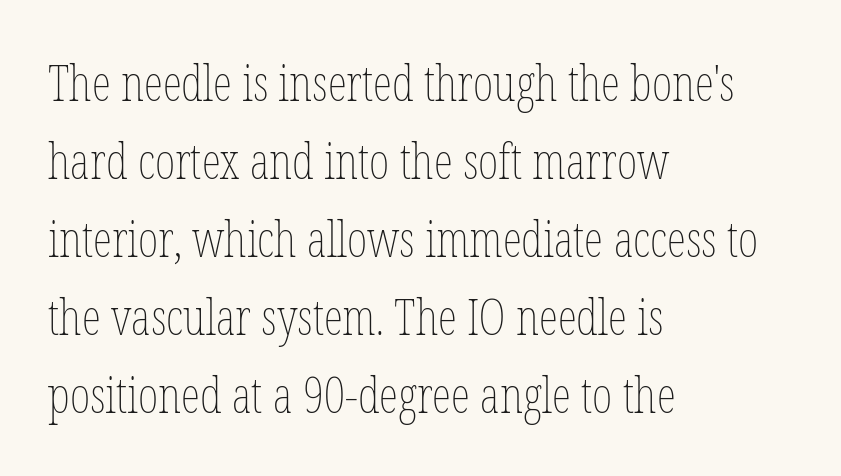
Q: Is the text bold? A: No.
Q: Is the text italic (slanted)? A: No, it is upright.
Q: Is the text underlined? A: No.
Q: How is the paragraph aligned? A: Left-aligned.
Q: Is the spacing between letters normal or unusually wide? A: Normal.
Q: Is the spacing between lines tight, normal or loose? A: Normal.
Q: Width (condensed, normal, or wide)? A: Condensed.
Q: Stroke contrast? A: Low.
Q: x-height? A: Medium.
Q: Monospaced? A: No.
